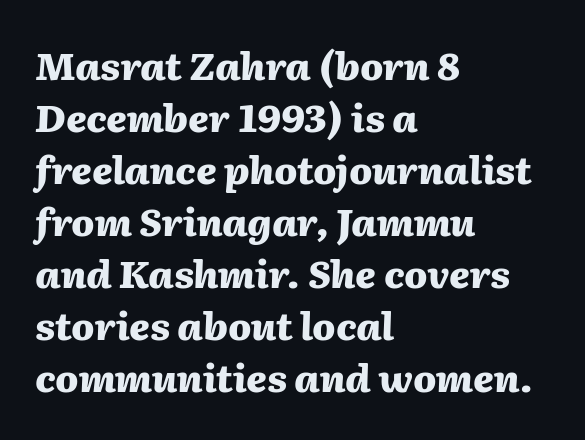
The image shows 38 px heavy type, italic (leaning right); set left-aligned, normal line spacing (1.37x), normal letter spacing, not underlined; medium stroke contrast and a medium x-height.
